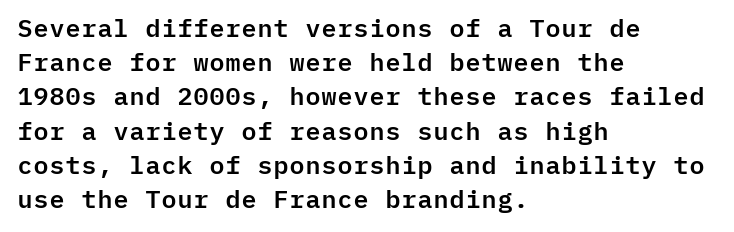
{"italic": "no", "underline": "no", "align": "left", "line_spacing": "normal", "line_spacing_ratio": 1.37, "letter_spacing": "normal", "letter_spacing_em": 0.0, "glyph_px": 25}
